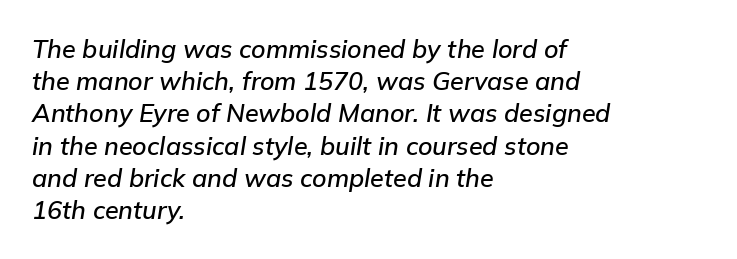
{"italic": "yes", "lean": "right", "slant_degrees": 9, "underline": "no", "align": "left", "line_spacing": "normal", "line_spacing_ratio": 1.29, "letter_spacing": "normal", "letter_spacing_em": 0.0, "glyph_px": 25}
